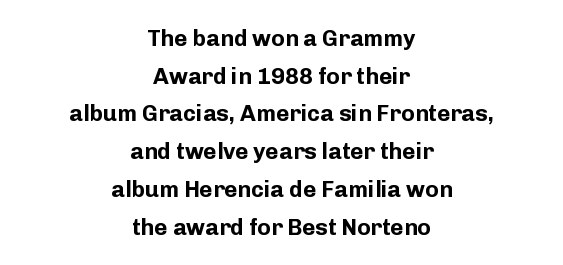
Q: Is the text bold? A: Yes.
Q: Is the text italic (slanted)? A: No, it is upright.
Q: Is the text underlined? A: No.
Q: How is the paragraph aligned? A: Centered.
Q: Is the spacing between letters normal or unusually wide? A: Normal.
Q: Is the spacing between lines tight, normal or loose? A: Normal.
